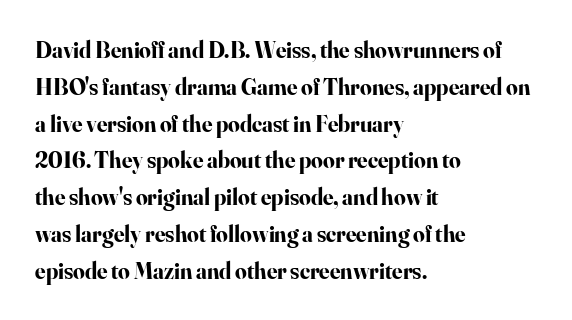
Q: Is the text bold? A: Yes.
Q: Is the text italic (slanted)? A: No, it is upright.
Q: Is the text underlined? A: No.
Q: How is the paragraph aligned? A: Left-aligned.
Q: Is the spacing between letters normal or unusually wide? A: Normal.
Q: Is the spacing between lines tight, normal or loose? A: Normal.
